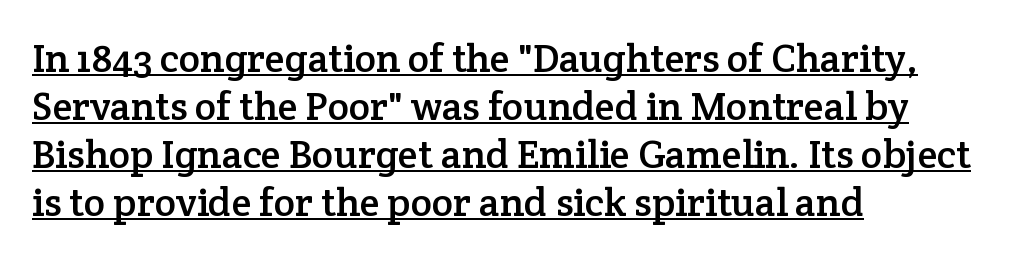
Each letter keeps its own natural width here, so spacing adapts to shape. Each line starts at the same left margin while the right side varies. The rendered words wear a rule along their underside. Notice how the stems are strictly vertical — no italics here. Glyph-to-glyph distance matches everyday printed text.
